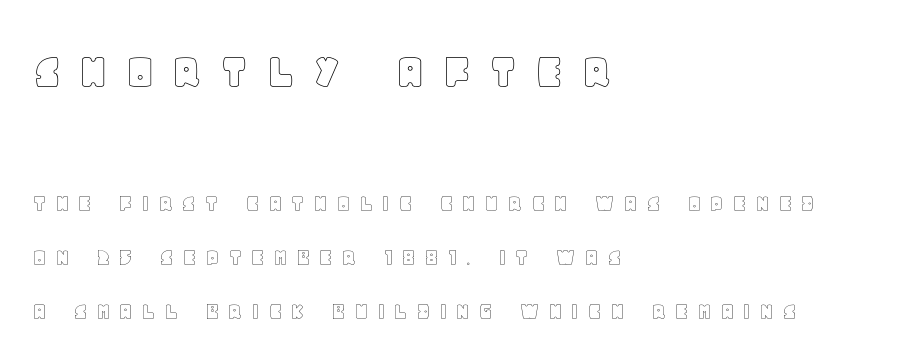
Observe the wide spacing: letters keep a clear distance from each other. Left-aligned paragraph, ragged on the right. Nobody drew a line under any word here. Larger block? The one above; the one below is distinctly smaller. Notice how the stems are strictly vertical — no italics here.
